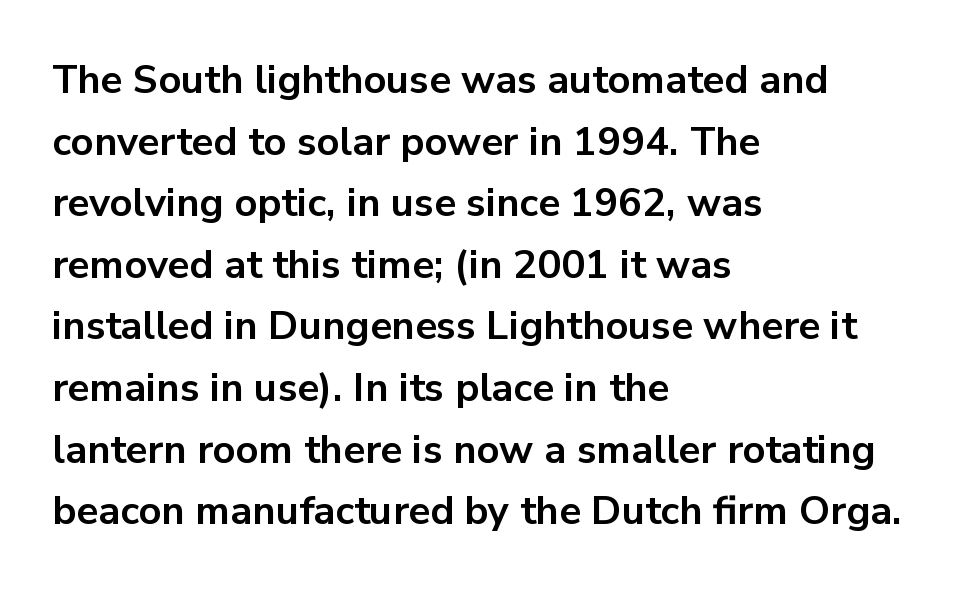
The image shows 40 px bold sans-serif type, upright; set left-aligned, normal line spacing (1.54x), normal letter spacing, not underlined; low stroke contrast and a medium x-height.
